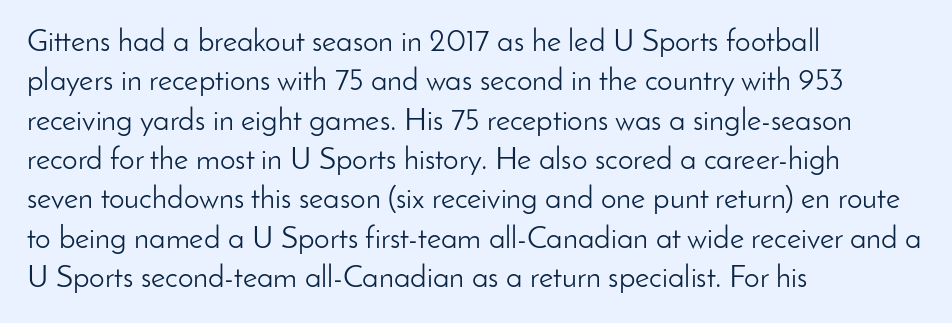
{"serif": "no", "italic": "no", "bold": "no", "weight": "light", "width": "normal", "stroke_contrast": "low", "x_height": "small", "monospaced": "no", "underline": "no", "align": "left", "line_spacing": "normal", "line_spacing_ratio": 1.27, "letter_spacing": "normal", "letter_spacing_em": 0.0, "glyph_px": 31}
